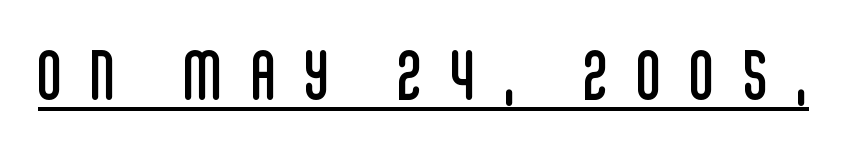
Q: Is the text bold? A: No.
Q: Is the text italic (slanted)? A: No, it is upright.
Q: Is the typeface a serif or a sans-serif typeface? A: Sans-serif.
Q: Is the text underlined? A: Yes.
Q: Is the spacing between letters normal or unusually wide? A: Unusually wide.
Q: Width (condensed, normal, or wide)? A: Condensed.
Q: Stroke contrast? A: Low.
Q: x-height? A: Large.
Q: Monospaced? A: No.
